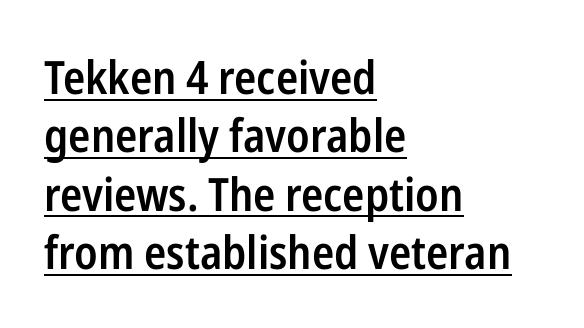
The image shows 46 px semibold, condensed sans-serif type, upright; set left-aligned, normal line spacing (1.27x), normal letter spacing, underlined; low stroke contrast and a medium x-height.
